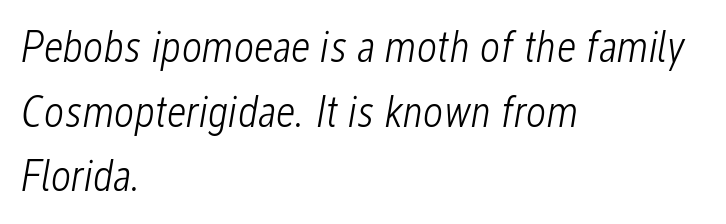
Ink coverage per letter is moderate at most. Character widths vary here, with narrow letters taking less room than wide ones. Typeset ragged right — the left edge is the straight one. Horizontal bands of white between lines are of average thickness. Descenders hang freely into open space.
